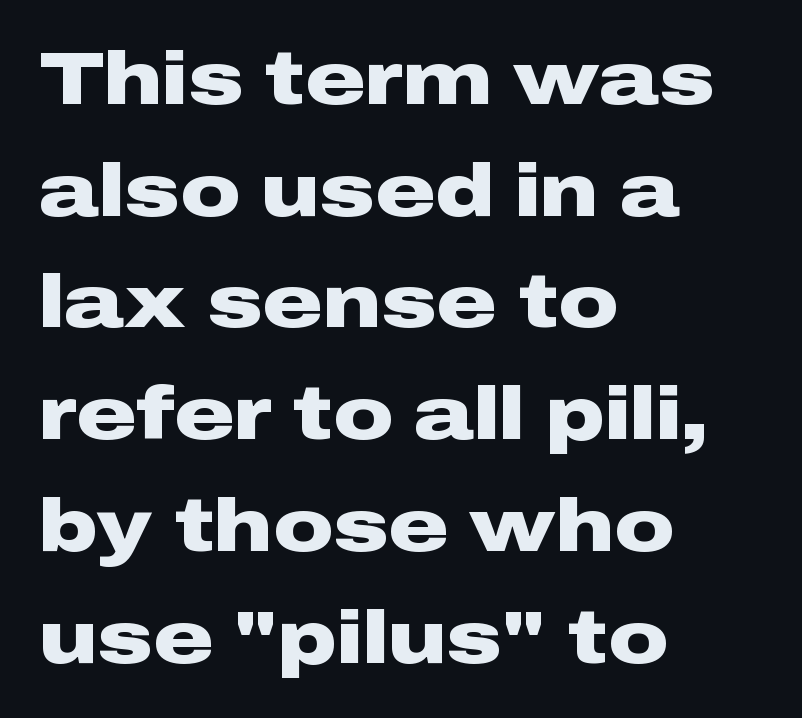
Heft: maximum for text — a bold. Each row of text sits above clean, open space. The typesetter chose a ragged-right arrangement here. You could not count columns in this text — the font is proportionally spaced. The typography opts for an upright posture over an oblique one.
